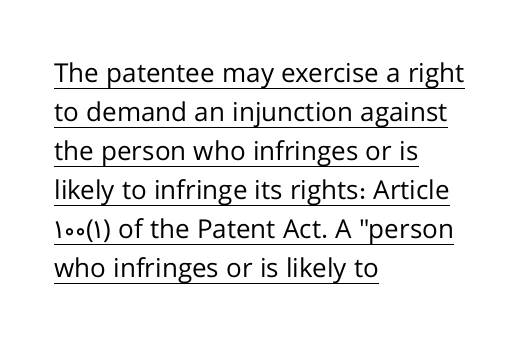
Q: Is the text bold? A: No.
Q: Is the text italic (slanted)? A: No, it is upright.
Q: Is the text underlined? A: Yes.
Q: How is the paragraph aligned? A: Left-aligned.
Q: Is the spacing between letters normal or unusually wide? A: Normal.
Q: Is the spacing between lines tight, normal or loose? A: Normal.
